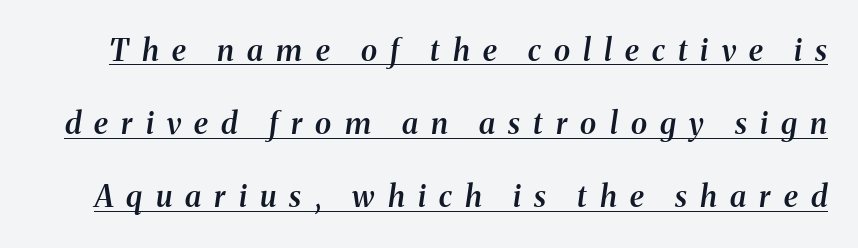
The image shows 30 px semibold serif type, italic (leaning right); set loose line spacing (2.44x), unusually wide letter spacing (+0.44 em), underlined; medium stroke contrast and a medium x-height.
